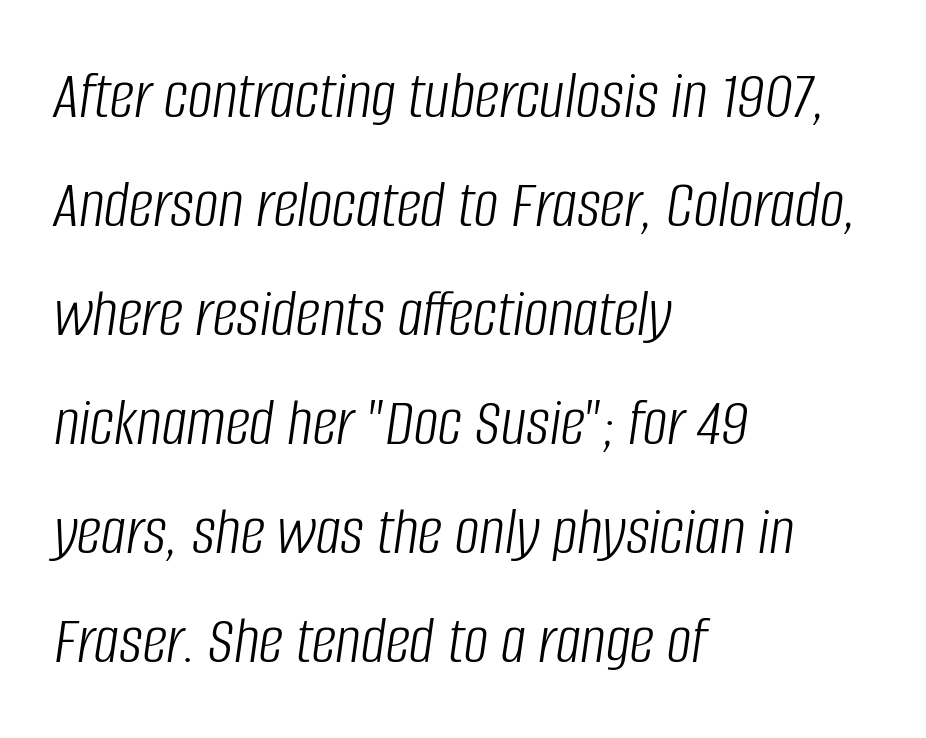
The lines in this sample share a left origin and differ only in where they stop. No chunkiness to these letters — they're not bold. Yep, that's italic — everything's leaning. Check under the words: just untouched page. The letters advance in unequal steps, a hallmark of proportional type. Does the leading feel generous? No, just average.
